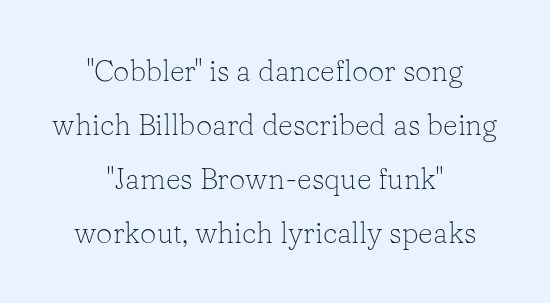
{"serif": "yes", "italic": "no", "bold": "no", "weight": "light", "width": "normal", "stroke_contrast": "low", "x_height": "medium", "monospaced": "no", "underline": "no", "align": "center", "line_spacing_ratio": 1.86, "letter_spacing": "normal", "letter_spacing_em": 0.0, "glyph_px": 29}
